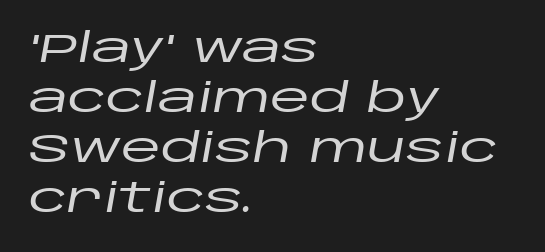
{"italic": "yes", "lean": "right", "slant_degrees": 10, "width": "wide", "stroke_contrast": "low", "x_height": "large", "monospaced": "no", "underline": "no", "align": "left", "line_spacing_ratio": 1.22, "letter_spacing": "normal", "letter_spacing_em": 0.0, "glyph_px": 41}
